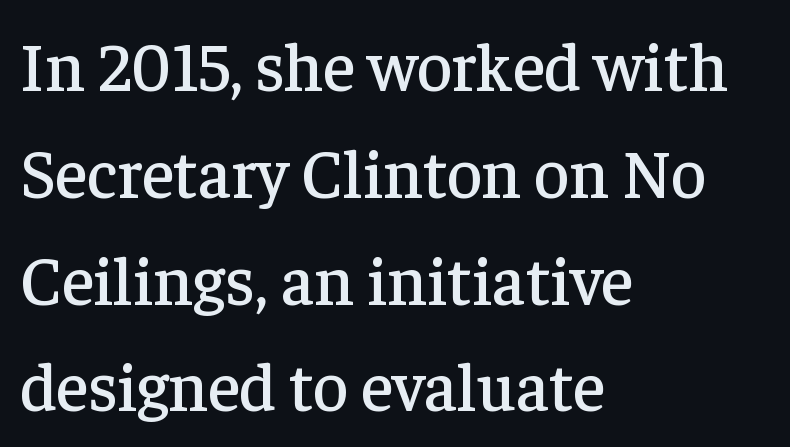
The specimen omits any rule beneath the text block's lines. A typesetter would call this leading conventional body-copy spacing. Classification — serif. Proportional: the letters do not fall into vertical columns. The horizontal fit of the characters is conventional and even.
